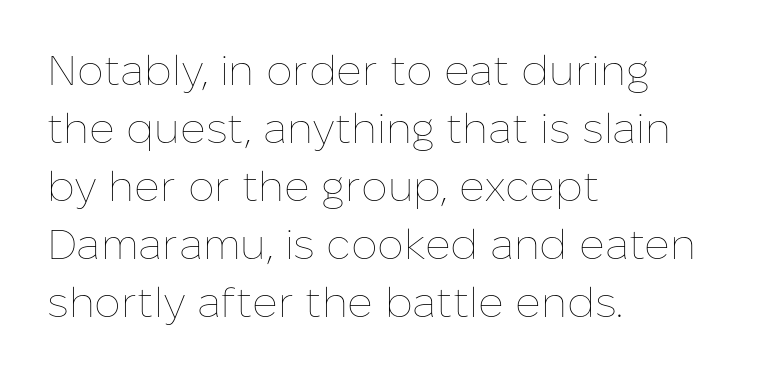
{"italic": "no", "bold": "no", "weight": "thin", "width": "normal", "stroke_contrast": "low", "x_height": "medium", "monospaced": "no", "underline": "no", "align": "left", "line_spacing": "normal", "line_spacing_ratio": 1.38, "letter_spacing": "normal", "letter_spacing_em": 0.0, "glyph_px": 42}
